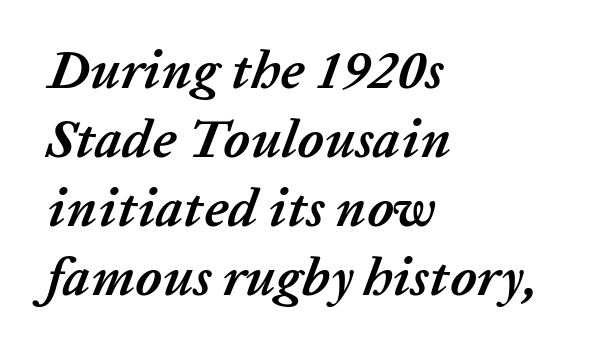
{"italic": "yes", "lean": "right", "slant_degrees": 20, "bold": "yes", "weight": "semibold", "width": "normal", "stroke_contrast": "low", "x_height": "medium", "monospaced": "no", "underline": "no", "align": "left", "line_spacing": "normal", "line_spacing_ratio": 1.28, "letter_spacing": "normal", "letter_spacing_em": 0.0, "glyph_px": 54}
